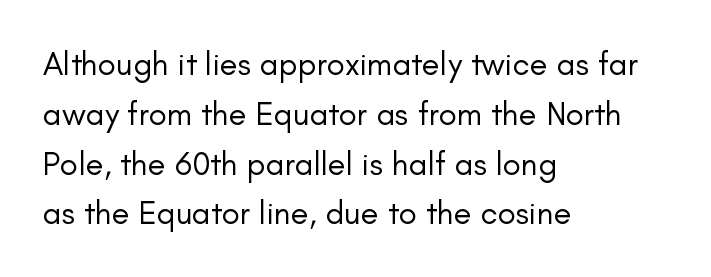
The image shows 33 px regular-weight sans-serif type, upright; set left-aligned, normal line spacing (1.51x), normal letter spacing, not underlined; low stroke contrast and a small x-height.
